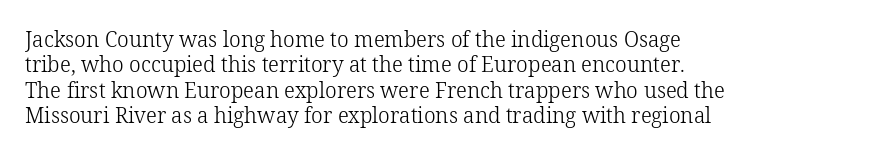
Q: Is the text bold? A: No.
Q: Is the text italic (slanted)? A: No, it is upright.
Q: Is the text underlined? A: No.
Q: How is the paragraph aligned? A: Left-aligned.
Q: Is the spacing between letters normal or unusually wide? A: Normal.
